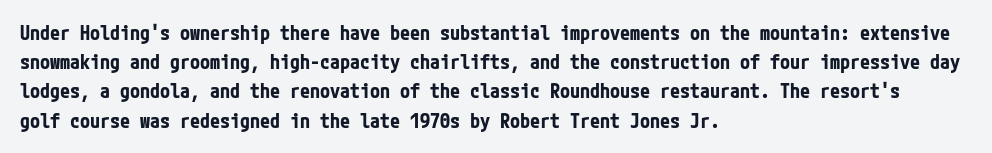
Q: Is the text bold? A: Yes.
Q: Is the text italic (slanted)? A: No, it is upright.
Q: Is the text underlined? A: No.
Q: How is the paragraph aligned? A: Left-aligned.
Q: Is the spacing between letters normal or unusually wide? A: Normal.
Q: Is the spacing between lines tight, normal or loose? A: Normal.
